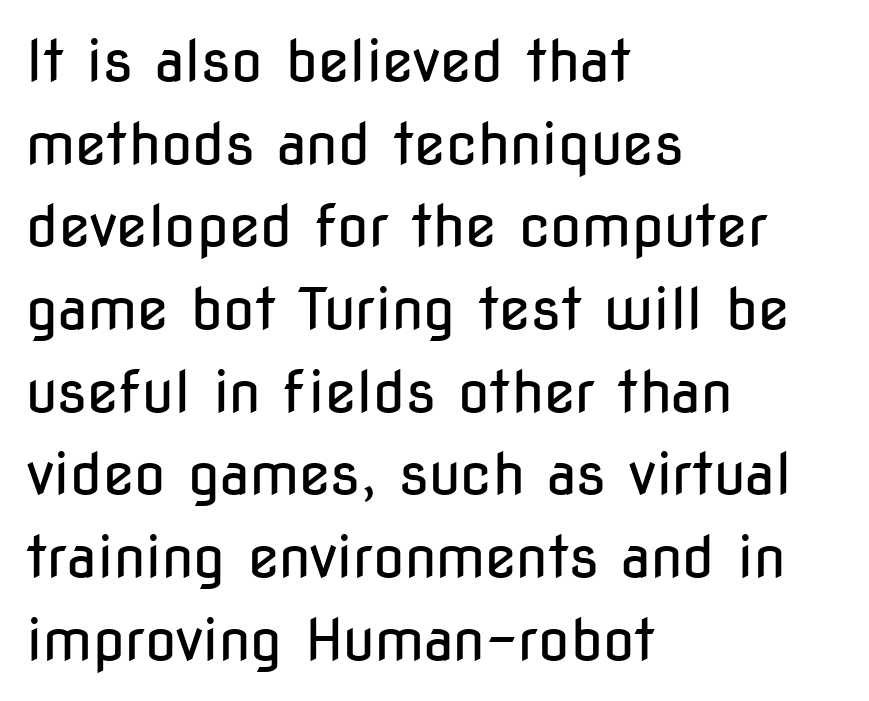
The image shows 57 px regular-weight, condensed sans-serif type, upright; set left-aligned, normal line spacing (1.45x), normal letter spacing, not underlined; low stroke contrast and a medium x-height.
